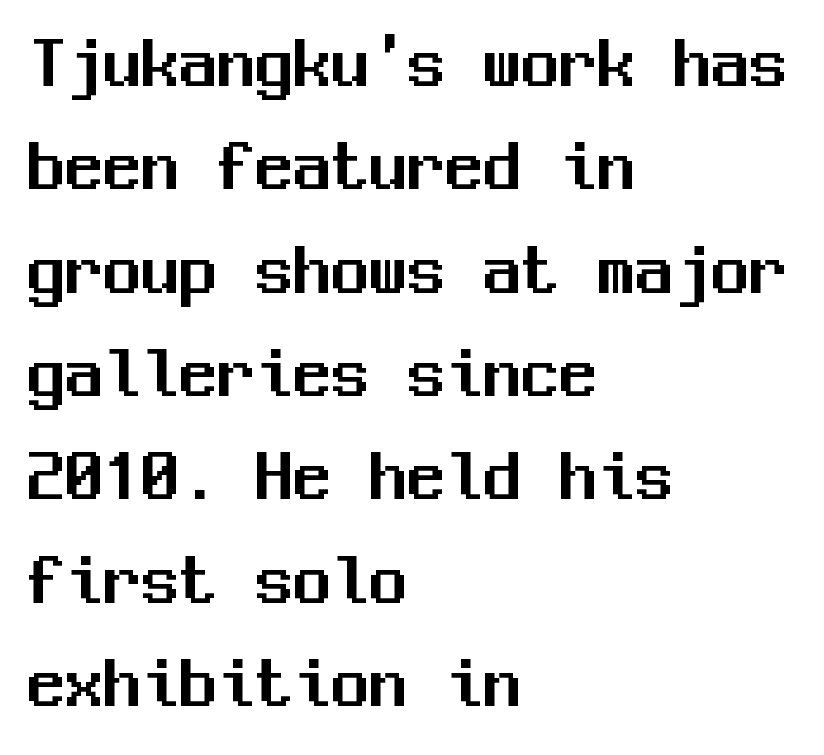
{"serif": "no", "italic": "no", "width": "normal", "stroke_contrast": "medium", "x_height": "medium", "monospaced": "yes", "underline": "no", "align": "left", "line_spacing": "normal", "line_spacing_ratio": 1.36, "letter_spacing": "normal", "letter_spacing_em": 0.0, "glyph_px": 76}
